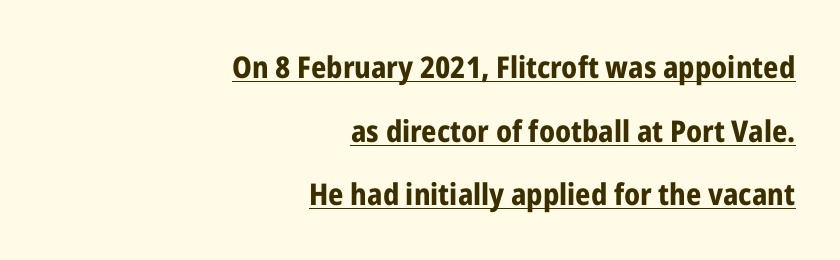
Q: Is the text bold? A: Yes.
Q: Is the text italic (slanted)? A: No, it is upright.
Q: Is the typeface a serif or a sans-serif typeface? A: Sans-serif.
Q: Is the text underlined? A: Yes.
Q: How is the paragraph aligned? A: Right-aligned.
Q: Is the spacing between letters normal or unusually wide? A: Normal.
Q: Is the spacing between lines tight, normal or loose? A: Loose.
Q: Width (condensed, normal, or wide)? A: Condensed.
Q: Stroke contrast? A: Low.
Q: x-height? A: Medium.
Q: Monospaced? A: No.
